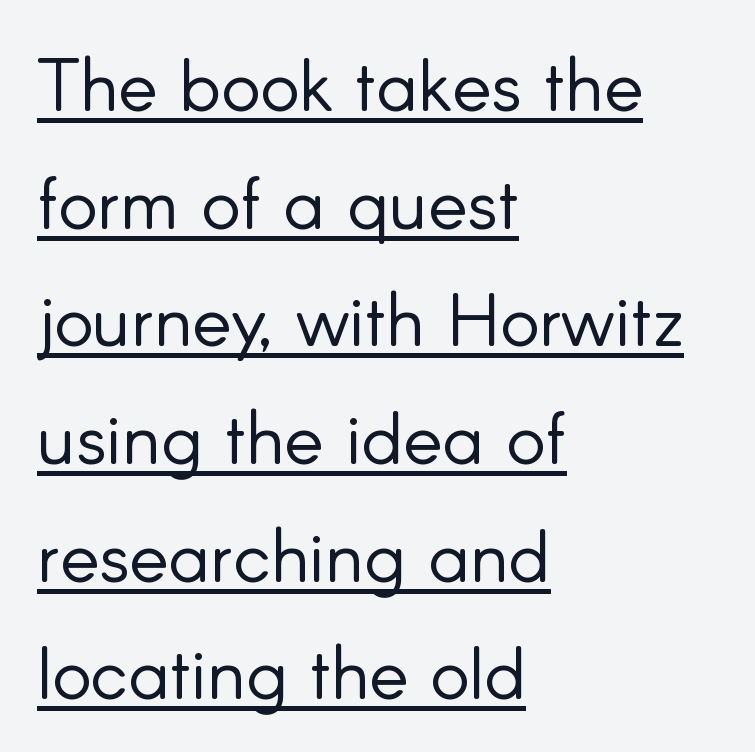
{"serif": "no", "italic": "no", "bold": "no", "weight": "light", "width": "normal", "stroke_contrast": "low", "x_height": "small", "monospaced": "no", "underline": "yes", "align": "left", "line_spacing": "normal", "line_spacing_ratio": 1.59, "letter_spacing": "normal", "letter_spacing_em": 0.0, "glyph_px": 74}
